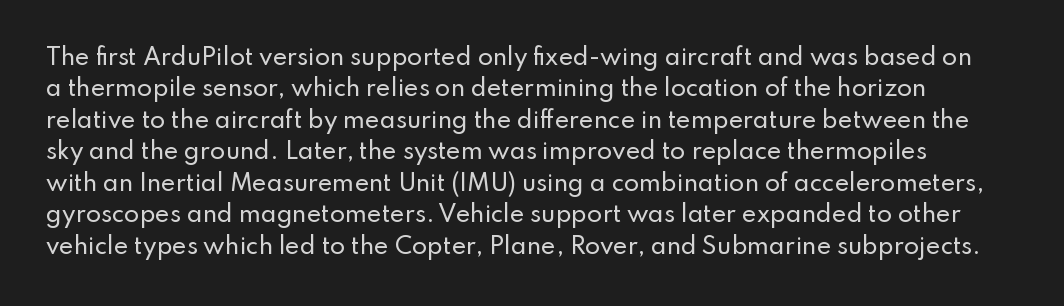
The image shows 22 px text type, upright; set normal line spacing (1.43x), normal letter spacing, not underlined.
